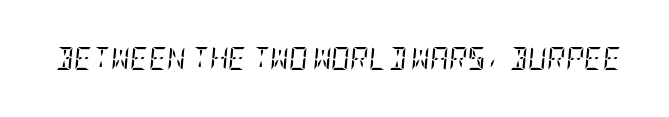
The image shows 23 px text type, italic (leaning right); set normal letter spacing, not underlined.
